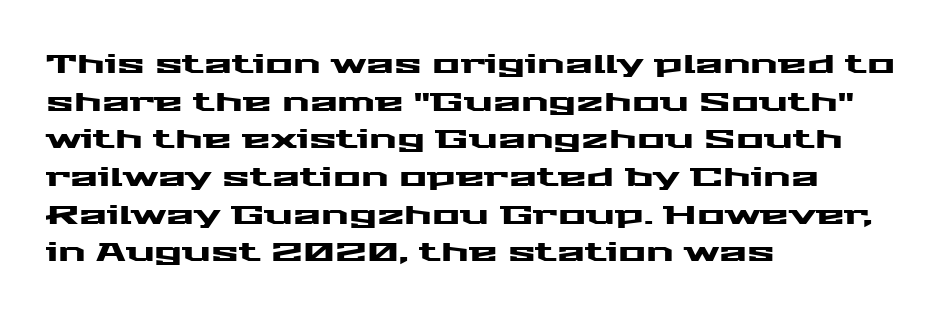
Q: Is the text italic (slanted)? A: No, it is upright.
Q: Is the text underlined? A: No.
Q: How is the paragraph aligned? A: Left-aligned.
Q: Is the spacing between letters normal or unusually wide? A: Normal.
Q: Is the spacing between lines tight, normal or loose? A: Normal.
